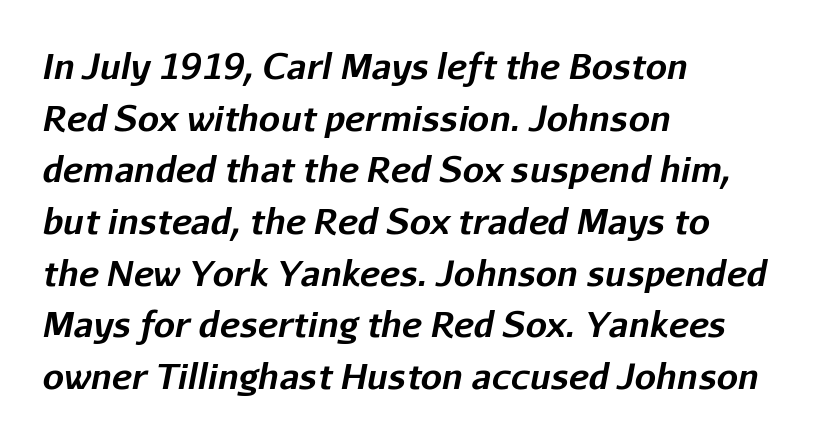
Q: Is the text bold? A: Yes.
Q: Is the text italic (slanted)? A: Yes, it leans right by about 11 degrees.
Q: Is the text underlined? A: No.
Q: How is the paragraph aligned? A: Left-aligned.
Q: Is the spacing between letters normal or unusually wide? A: Normal.
Q: Is the spacing between lines tight, normal or loose? A: Normal.
Q: Width (condensed, normal, or wide)? A: Normal.
Q: Stroke contrast? A: Low.
Q: x-height? A: Medium.
Q: Monospaced? A: No.
